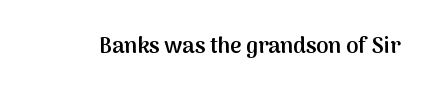
The image shows 22 px text type, upright; set normal letter spacing, not underlined.
